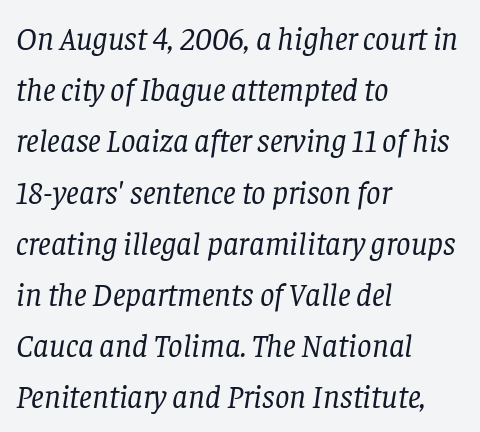
The image shows 32 px regular-weight serif type, italic (leaning right); set left-aligned, normal line spacing (1.6x), normal letter spacing, not underlined; low stroke contrast and a large x-height.
